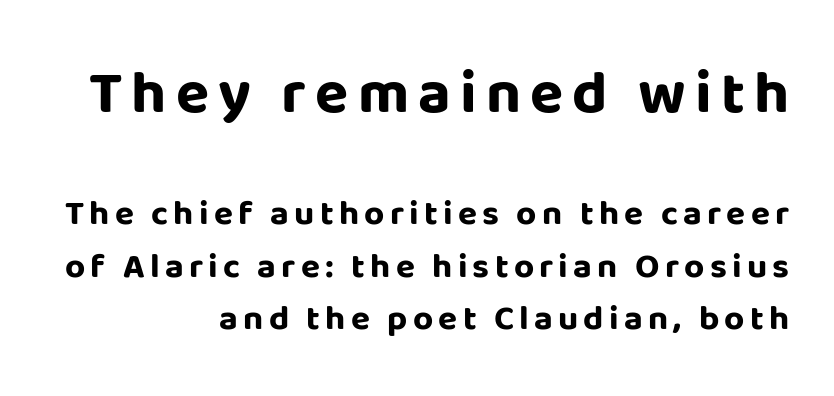
Q: Is the text bold? A: Yes.
Q: Is the text italic (slanted)? A: No, it is upright.
Q: Is the typeface a serif or a sans-serif typeface? A: Sans-serif.
Q: Is the text underlined? A: No.
Q: How is the paragraph aligned? A: Right-aligned.
Q: Is the spacing between lines tight, normal or loose? A: Normal.
Q: Which block of text is set in a larger size, the first (top) or the second (bottom)? A: The first (top) one.
Q: Width (condensed, normal, or wide)? A: Normal.
Q: Stroke contrast? A: Low.
Q: x-height? A: Large.
Q: Monospaced? A: No.
